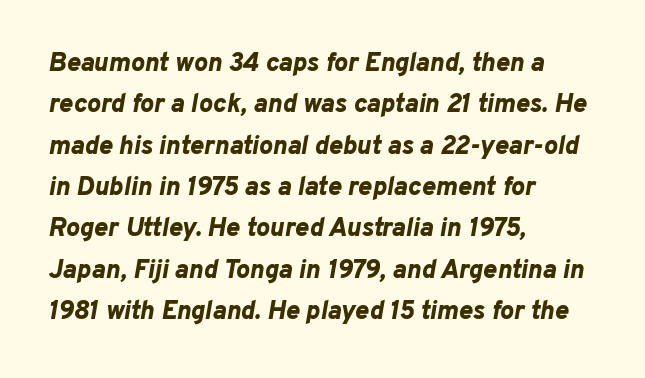
{"italic": "yes", "lean": "right", "slant_degrees": 10, "bold": "yes", "underline": "no", "align": "left", "line_spacing": "normal", "line_spacing_ratio": 1.59, "letter_spacing": "normal", "letter_spacing_em": 0.0, "glyph_px": 26}
